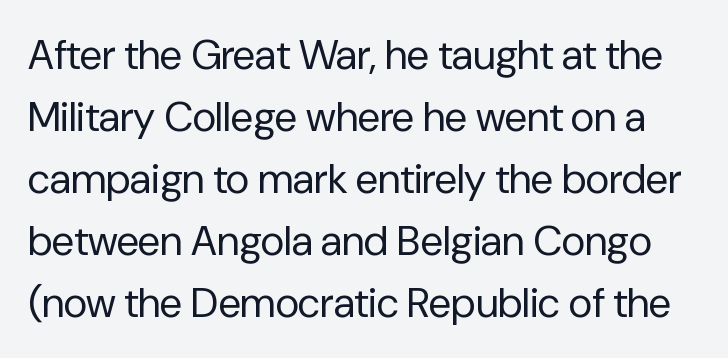
The image shows 41 px regular-weight sans-serif type, upright; set normal line spacing (1.51x), normal letter spacing, not underlined; low stroke contrast and a medium x-height.
